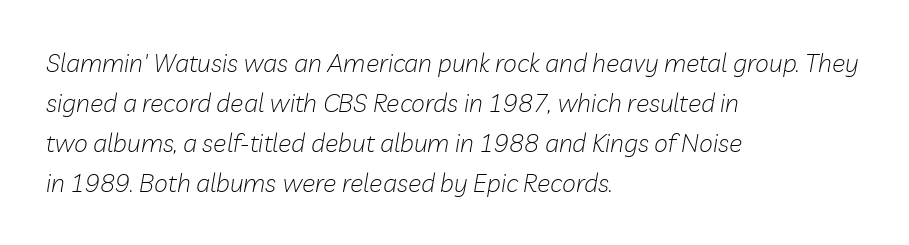
A classic flush-left, rag-right setting is used for this passage. The rows are spaced the way most documents space them. Compared with ordinary roman type, these characters are visibly tilted. Only glyphs here, with clear space below each row. What stands out about the letter spacing? Nothing — it is the standard amount.
